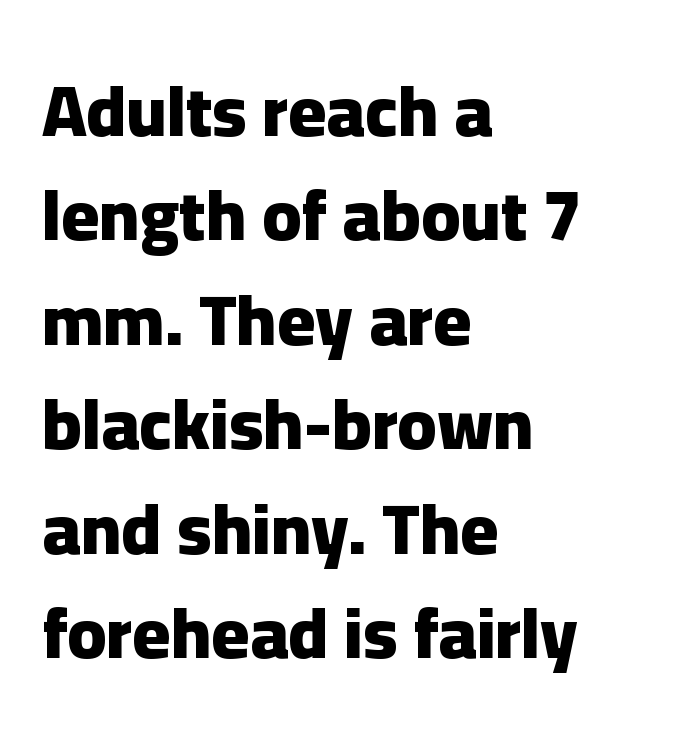
The paragraph shown leans on its left margin. Posture: straight, roman, zero tilt. A typesetter would call this leading conventional body-copy spacing. Font category for this specimen: sans-serif.
